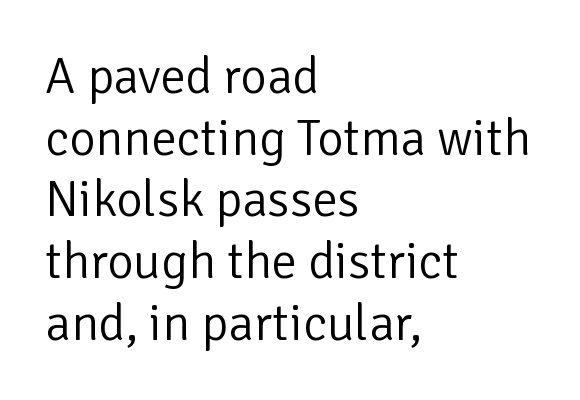
Does the lettering tilt? It doesn't — this is upright. Nothing sits at the stroke ends, so this counts as sans-serif. Think of a printed novel: that variable character pitch is what you see here. Has an underline been added? It has not.
